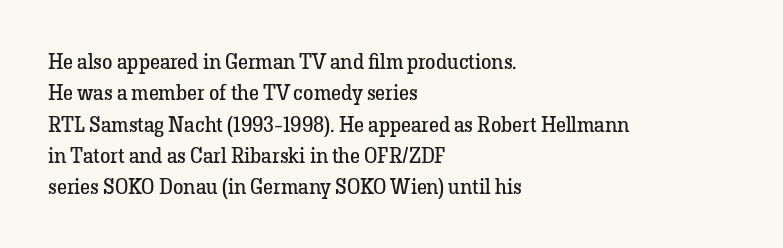
Ordinary non-slanted type is in use. Honestly, the row spacing looks completely unremarkable. These lines keep a tight, regular rhythm from letter to letter. These lines stack with their left ends in a neat column.
